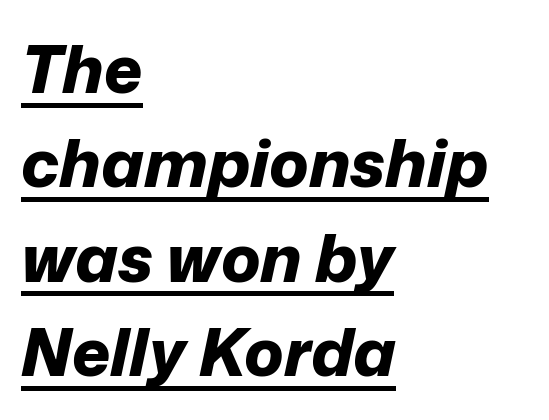
Q: Is the text bold? A: Yes.
Q: Is the text italic (slanted)? A: Yes, it leans right by about 12 degrees.
Q: Is the text underlined? A: Yes.
Q: How is the paragraph aligned? A: Left-aligned.
Q: Is the spacing between letters normal or unusually wide? A: Normal.
Q: Is the spacing between lines tight, normal or loose? A: Normal.
Q: Width (condensed, normal, or wide)? A: Normal.
Q: Stroke contrast? A: Low.
Q: x-height? A: Medium.
Q: Monospaced? A: No.
